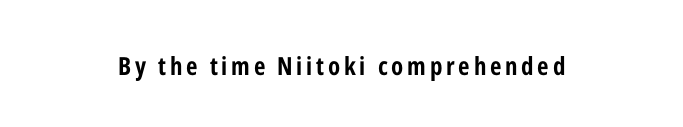
Q: Is the text bold? A: Yes.
Q: Is the text italic (slanted)? A: No, it is upright.
Q: Is the text underlined? A: No.
Q: How is the paragraph aligned? A: Centered.
